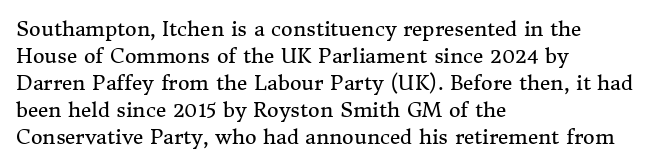
{"italic": "no", "bold": "no", "underline": "no", "align": "left", "line_spacing": "normal", "line_spacing_ratio": 1.35, "letter_spacing": "normal", "letter_spacing_em": 0.0, "glyph_px": 20}
